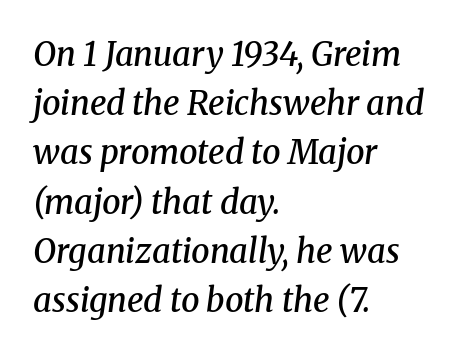
Q: Is the text bold? A: Semi-bold.
Q: Is the text italic (slanted)? A: Yes, it leans right by about 8 degrees.
Q: Is the typeface a serif or a sans-serif typeface? A: Serif.
Q: Is the text underlined? A: No.
Q: How is the paragraph aligned? A: Left-aligned.
Q: Is the spacing between letters normal or unusually wide? A: Normal.
Q: Is the spacing between lines tight, normal or loose? A: Normal.
Q: Width (condensed, normal, or wide)? A: Normal.
Q: Stroke contrast? A: Medium.
Q: x-height? A: Medium.
Q: Monospaced? A: No.
